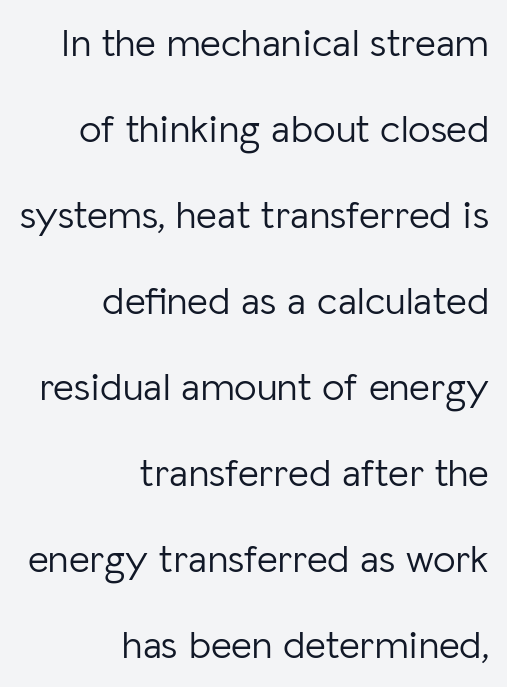
Q: Is the text bold? A: No.
Q: Is the text italic (slanted)? A: No, it is upright.
Q: Is the typeface a serif or a sans-serif typeface? A: Sans-serif.
Q: Is the text underlined? A: No.
Q: How is the paragraph aligned? A: Right-aligned.
Q: Is the spacing between letters normal or unusually wide? A: Normal.
Q: Is the spacing between lines tight, normal or loose? A: Loose.
Q: Width (condensed, normal, or wide)? A: Normal.
Q: Stroke contrast? A: Low.
Q: x-height? A: Medium.
Q: Monospaced? A: No.
